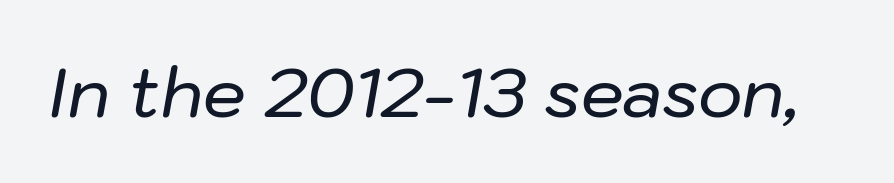
Q: Is the text italic (slanted)? A: Yes, it leans right by about 10 degrees.
Q: Is the text underlined? A: No.
Q: Is the spacing between letters normal or unusually wide? A: Normal.
Q: Width (condensed, normal, or wide)? A: Normal.
Q: Stroke contrast? A: Low.
Q: x-height? A: Medium.
Q: Monospaced? A: No.
